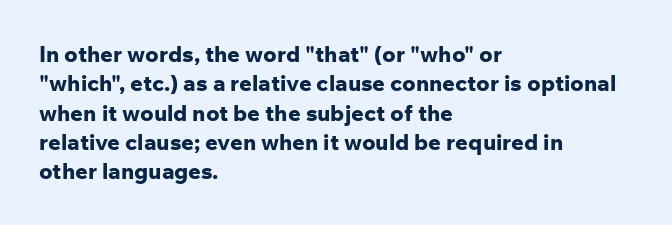
The image shows 22 px bold type, upright; set left-aligned, normal line spacing (1.33x), normal letter spacing, not underlined.
